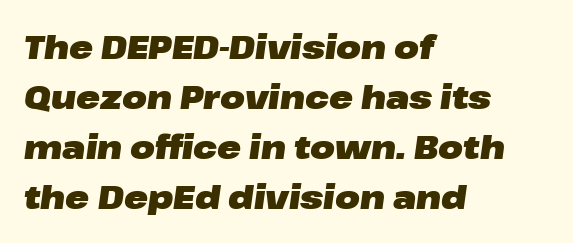
The image shows 32 px heavy, wide type, italic (leaning right); set left-aligned, normal line spacing (1.56x), normal letter spacing, not underlined; low stroke contrast and a medium x-height.
